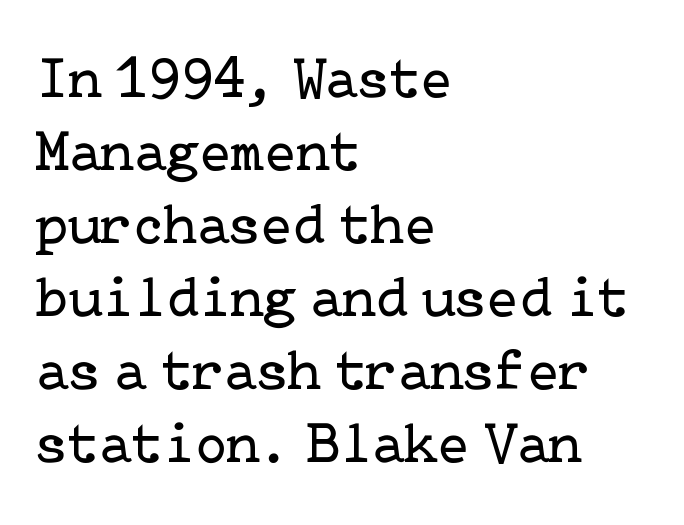
Q: Is the text bold? A: No.
Q: Is the text italic (slanted)? A: No, it is upright.
Q: Is the typeface a serif or a sans-serif typeface? A: Serif.
Q: Is the text underlined? A: No.
Q: How is the paragraph aligned? A: Left-aligned.
Q: Is the spacing between letters normal or unusually wide? A: Normal.
Q: Is the spacing between lines tight, normal or loose? A: Normal.
Q: Width (condensed, normal, or wide)? A: Normal.
Q: Stroke contrast? A: Low.
Q: x-height? A: Medium.
